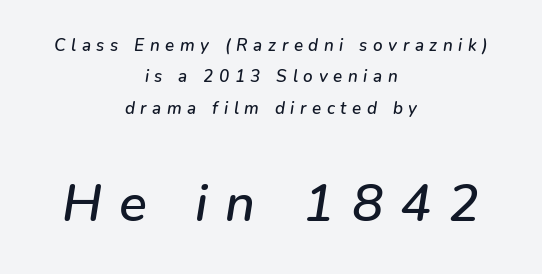
The image shows 52 px text type, italic (leaning right); set centered, line spacing 1.84x, unusually wide letter spacing (+0.33 em), not underlined; the second (bottom) block is 3.06x larger; low stroke contrast and a medium x-height.
